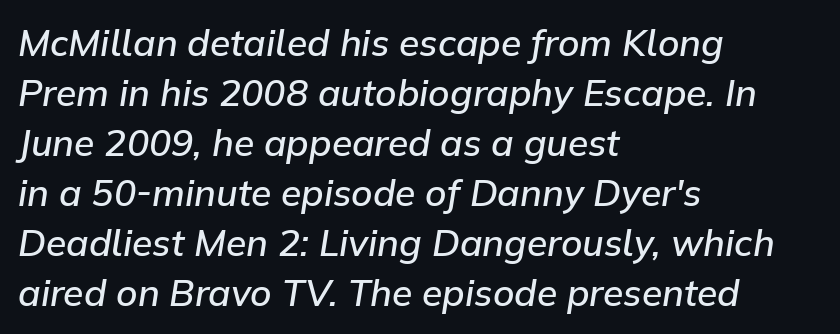
Q: Is the text bold? A: Semi-bold.
Q: Is the text italic (slanted)? A: Yes, it leans right by about 9 degrees.
Q: Is the text underlined? A: No.
Q: How is the paragraph aligned? A: Left-aligned.
Q: Is the spacing between letters normal or unusually wide? A: Normal.
Q: Is the spacing between lines tight, normal or loose? A: Normal.
Q: Width (condensed, normal, or wide)? A: Normal.
Q: Stroke contrast? A: Low.
Q: x-height? A: Medium.
Q: Monospaced? A: No.
